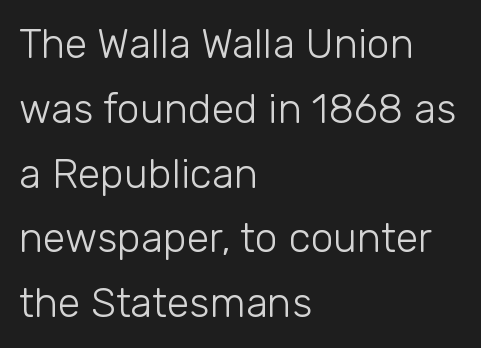
Q: Is the text bold? A: No.
Q: Is the text italic (slanted)? A: No, it is upright.
Q: Is the typeface a serif or a sans-serif typeface? A: Sans-serif.
Q: Is the text underlined? A: No.
Q: How is the paragraph aligned? A: Left-aligned.
Q: Is the spacing between letters normal or unusually wide? A: Normal.
Q: Is the spacing between lines tight, normal or loose? A: Normal.
Q: Width (condensed, normal, or wide)? A: Normal.
Q: Stroke contrast? A: Low.
Q: x-height? A: Medium.
Q: Monospaced? A: No.
